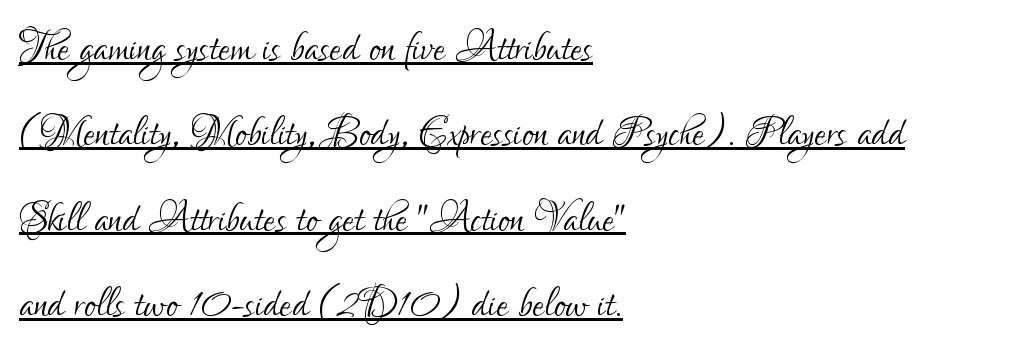
Q: Is the text bold? A: No.
Q: Is the text italic (slanted)? A: Yes.
Q: Is the typeface a serif or a sans-serif typeface? A: Sans-serif.
Q: Is the text underlined? A: Yes.
Q: How is the paragraph aligned? A: Left-aligned.
Q: Is the spacing between letters normal or unusually wide? A: Normal.
Q: Is the spacing between lines tight, normal or loose? A: Normal.
Q: Width (condensed, normal, or wide)? A: Condensed.
Q: Stroke contrast? A: Low.
Q: x-height? A: Small.
Q: Monospaced? A: No.
